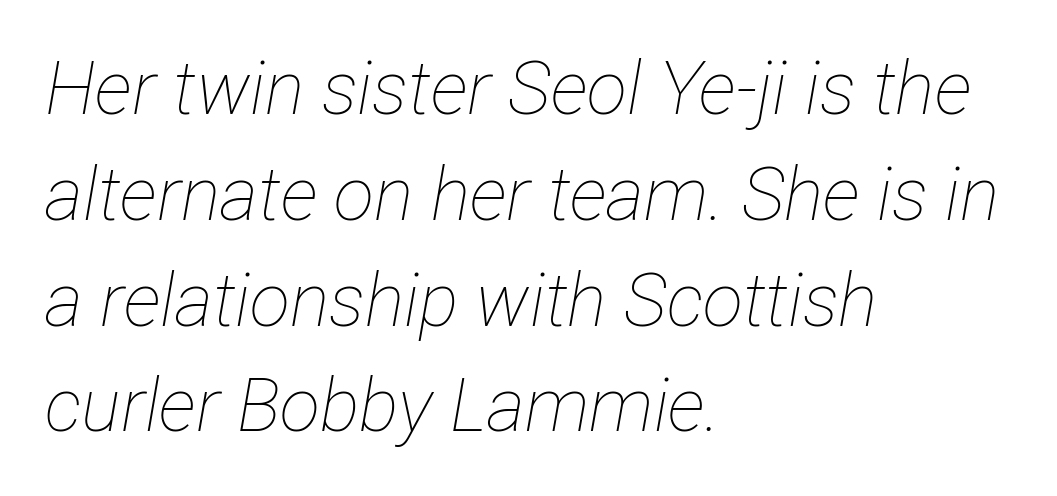
Q: Is the text bold? A: No.
Q: Is the text italic (slanted)? A: Yes, it leans right by about 12 degrees.
Q: Is the text underlined? A: No.
Q: How is the paragraph aligned? A: Left-aligned.
Q: Is the spacing between letters normal or unusually wide? A: Normal.
Q: Is the spacing between lines tight, normal or loose? A: Normal.
Q: Width (condensed, normal, or wide)? A: Condensed.
Q: Stroke contrast? A: Low.
Q: x-height? A: Medium.
Q: Monospaced? A: No.
